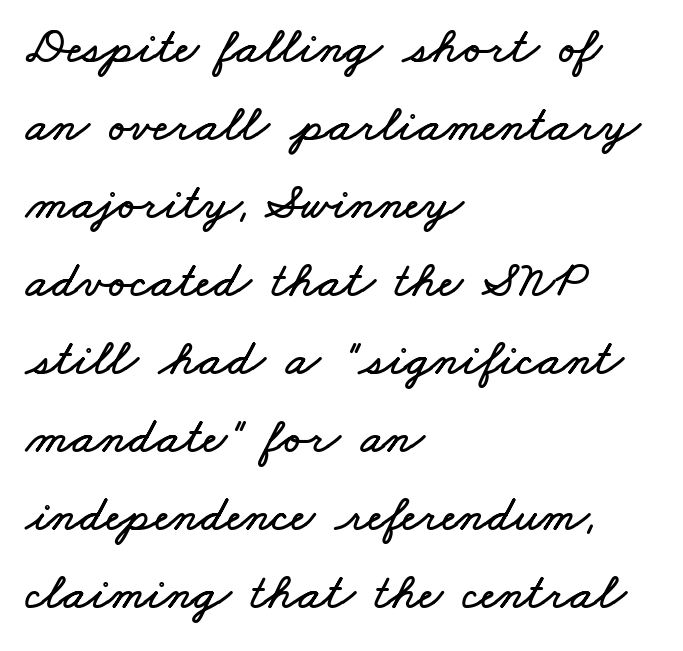
The image shows 51 px wide type; set left-aligned, normal line spacing (1.53x), normal letter spacing, not underlined; low stroke contrast and a small x-height.
